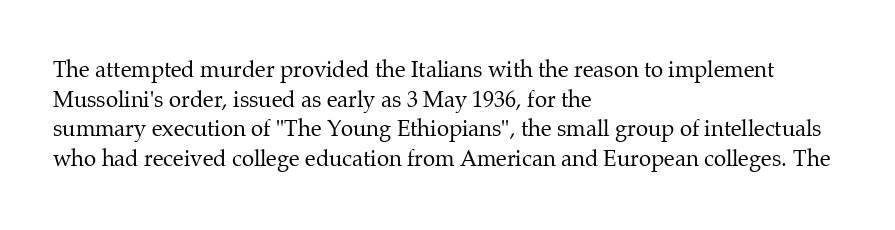
{"italic": "no", "bold": "no", "underline": "no", "align": "left", "line_spacing": "normal", "line_spacing_ratio": 1.35, "letter_spacing": "normal", "letter_spacing_em": 0.0, "glyph_px": 22}
